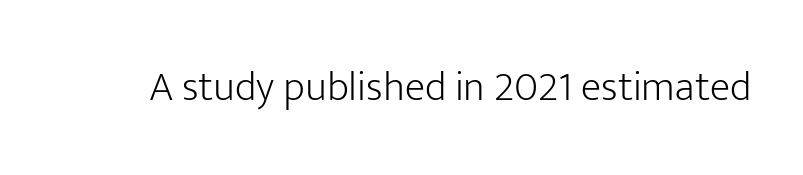
The image shows 42 px light sans-serif type, upright; set normal letter spacing, not underlined; low stroke contrast and a medium x-height.
